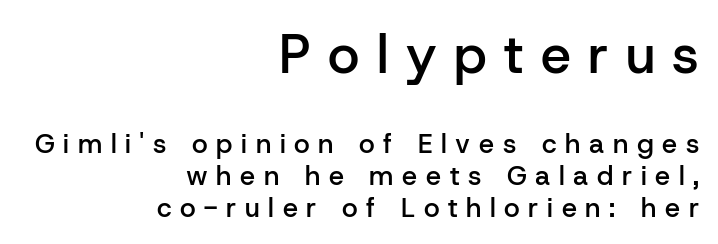
Plain, unruled lines of type. The letters in the upper block stand taller than those in the block below. These words are printed semibold, heavier than regular yet not bold. Compared with typical body copy, the letter spacing here is much looser. Varying glyph widths throughout — classic text-font behaviour.
